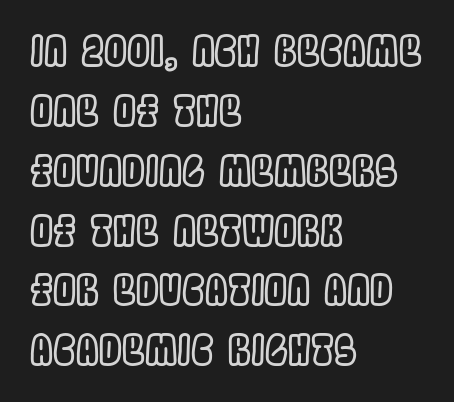
Q: Is the text italic (slanted)? A: No, it is upright.
Q: Is the text underlined? A: No.
Q: How is the paragraph aligned? A: Left-aligned.
Q: Is the spacing between letters normal or unusually wide? A: Normal.
Q: Is the spacing between lines tight, normal or loose? A: Normal.
Q: Width (condensed, normal, or wide)? A: Condensed.
Q: x-height? A: Large.
Q: Monospaced? A: No.
